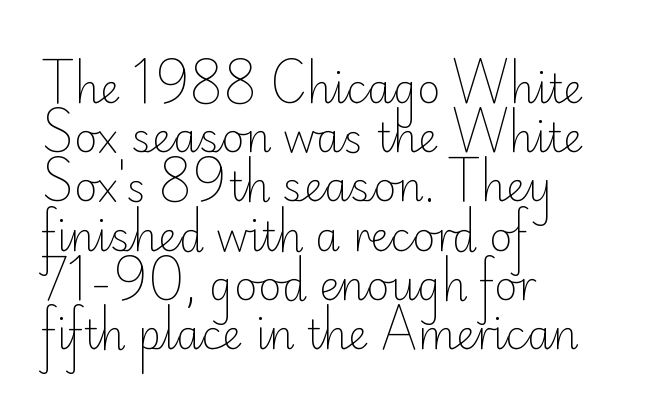
The image shows 40 px light sans-serif type, upright; set left-aligned, line spacing 1.23x, normal letter spacing, not underlined; low stroke contrast and a small x-height.
